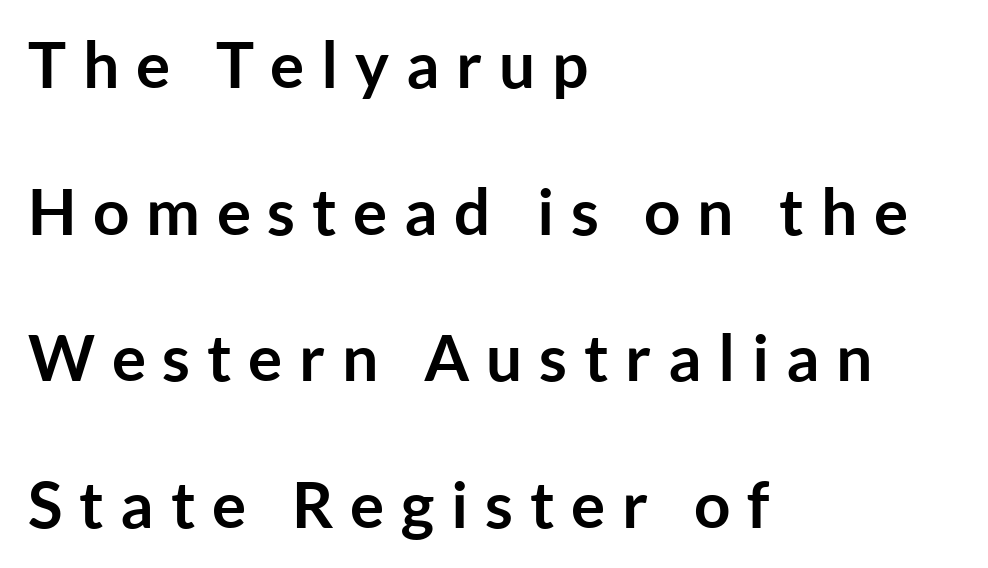
Q: Is the text bold? A: Yes.
Q: Is the text italic (slanted)? A: No, it is upright.
Q: Is the typeface a serif or a sans-serif typeface? A: Sans-serif.
Q: Is the text underlined? A: No.
Q: How is the paragraph aligned? A: Left-aligned.
Q: Is the spacing between letters normal or unusually wide? A: Unusually wide.
Q: Is the spacing between lines tight, normal or loose? A: Loose.
Q: Width (condensed, normal, or wide)? A: Normal.
Q: Stroke contrast? A: Low.
Q: x-height? A: Medium.
Q: Monospaced? A: No.
